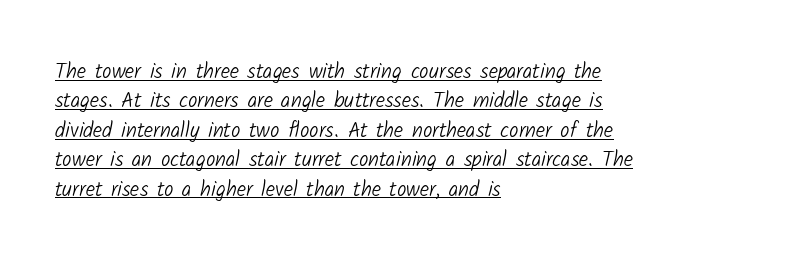
Decoration check: the copy is underlined. The letters look calm and open, with moderate or lighter stems. The gaps between neighbouring characters are ordinary and unremarkable. Normally led — the rows are evenly, conventionally spaced.
